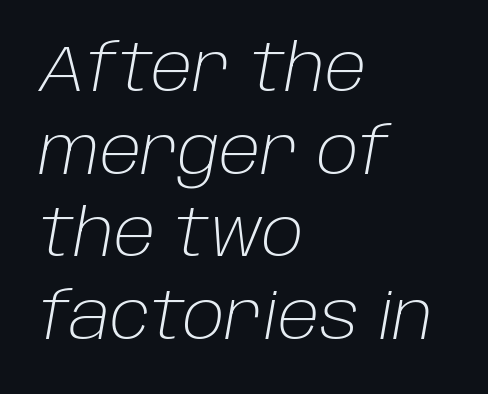
{"italic": "yes", "lean": "right", "slant_degrees": 10, "bold": "no", "weight": "light", "width": "normal", "stroke_contrast": "low", "x_height": "large", "monospaced": "no", "underline": "no", "align": "left", "line_spacing": "normal", "line_spacing_ratio": 1.27, "letter_spacing": "normal", "letter_spacing_em": 0.0, "glyph_px": 65}
